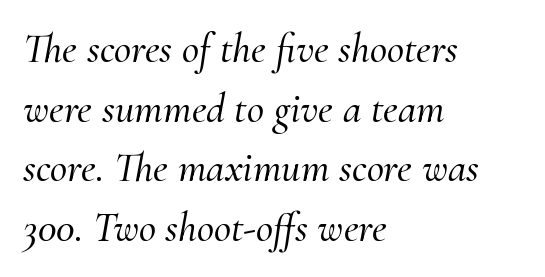
The image shows 42 px serif type, italic (leaning right); set left-aligned, normal line spacing (1.42x), normal letter spacing, not underlined; medium stroke contrast and a small x-height.
